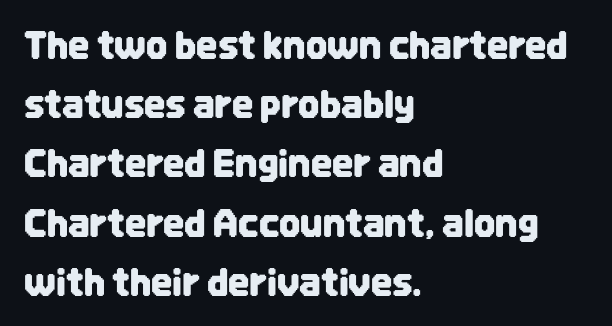
{"serif": "no", "italic": "no", "width": "condensed", "stroke_contrast": "low", "x_height": "large", "monospaced": "no", "underline": "no", "align": "left", "line_spacing": "normal", "line_spacing_ratio": 1.6, "letter_spacing": "normal", "letter_spacing_em": 0.0, "glyph_px": 37}
